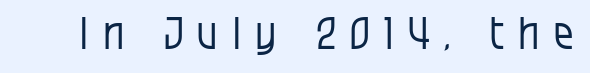
The lettering holds an erect, upright posture throughout. Is this a fixed-width face? No — the glyphs have proportional, varying widths. This reads as an unemphasized weight, regular at the heaviest. No word sits above an underline. The horizontal fit of the characters is loose and conspicuously gappy.
